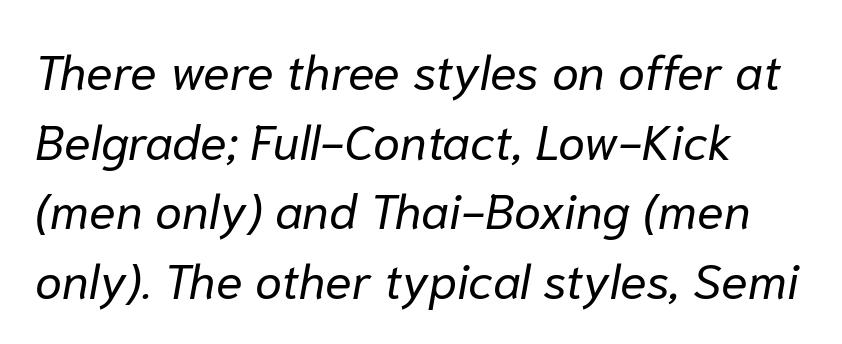
The image shows 49 px regular-weight type, italic (leaning right); set normal line spacing (1.42x), normal letter spacing, not underlined; low stroke contrast and a medium x-height.
